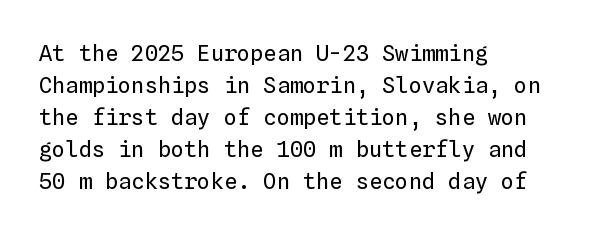
This sample uses an upright cut, with every glyph sitting square on the baseline. Check the space under the baseline: it is left empty. These lines are set flush left with a ragged right edge. Weight: not bold — regular or lighter.
